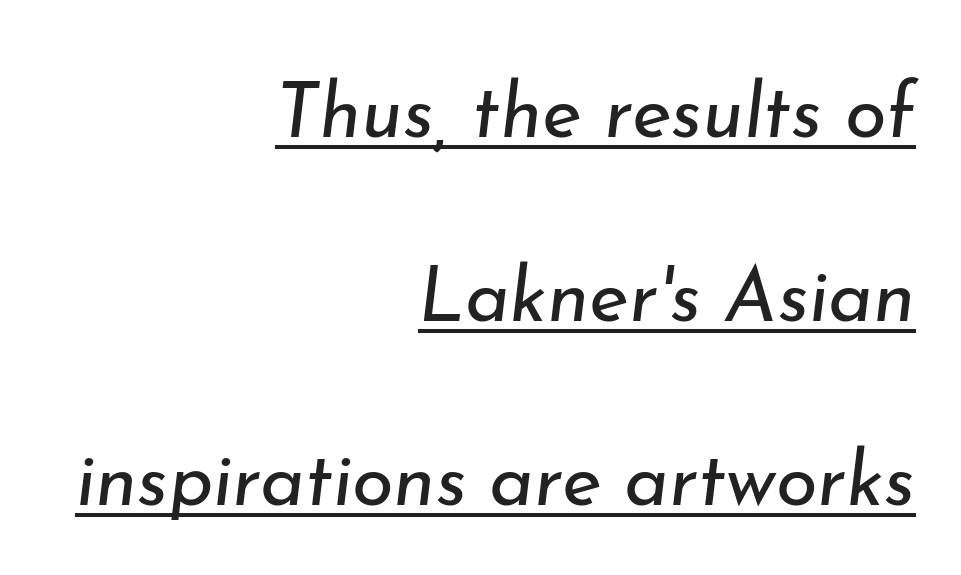
Q: Is the text bold? A: No.
Q: Is the text italic (slanted)? A: Yes, it leans right by about 7 degrees.
Q: Is the text underlined? A: Yes.
Q: How is the paragraph aligned? A: Right-aligned.
Q: Is the spacing between letters normal or unusually wide? A: Normal.
Q: Is the spacing between lines tight, normal or loose? A: Loose.
Q: Width (condensed, normal, or wide)? A: Normal.
Q: Stroke contrast? A: Low.
Q: x-height? A: Small.
Q: Monospaced? A: No.
